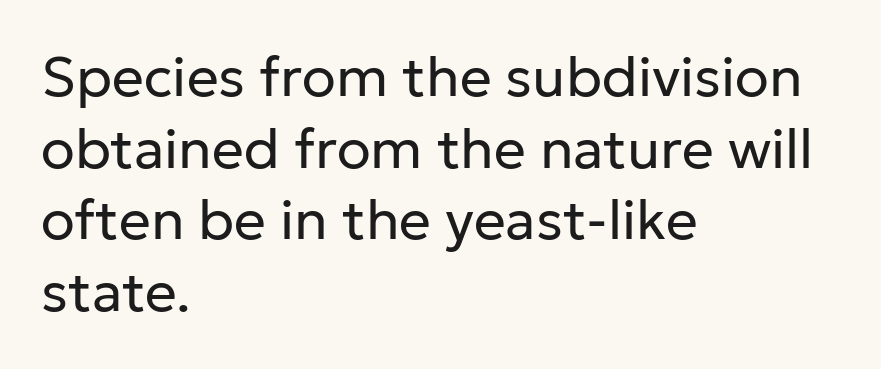
The passage shown has conventional tracking throughout. Is the type heavy? It reads as light-to-regular instead. Check where the strokes stop: nothing finishes them off — pure sans. The glyphs are unaccompanied by any horizontal stroke below them. Italic: no, the glyphs are upright roman. Line beginnings align vertically; line endings do not.
